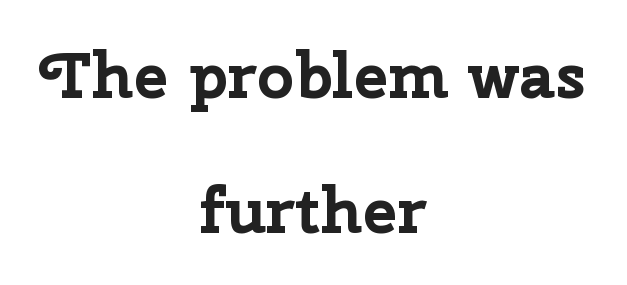
Q: Is the text bold? A: Yes.
Q: Is the text italic (slanted)? A: No, it is upright.
Q: Is the typeface a serif or a sans-serif typeface? A: Sans-serif.
Q: Is the text underlined? A: No.
Q: How is the paragraph aligned? A: Centered.
Q: Is the spacing between letters normal or unusually wide? A: Normal.
Q: Is the spacing between lines tight, normal or loose? A: Loose.
Q: Width (condensed, normal, or wide)? A: Normal.
Q: Stroke contrast? A: Low.
Q: x-height? A: Medium.
Q: Monospaced? A: No.
